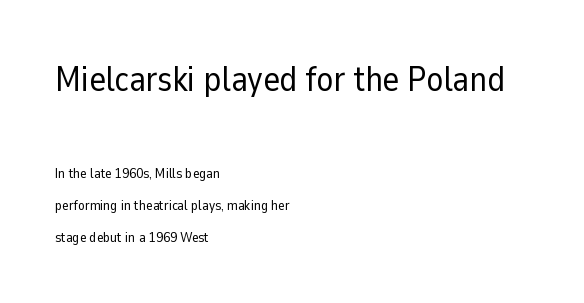
Leftover space on each line is placed entirely after the last word. Unlike italic type, these characters show no tilt at all. Font category for this specimen: sans-serif. Think of a printed novel: that variable character pitch is what you see here.
